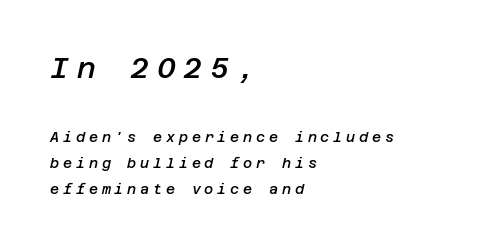
The image shows 29 px semibold type, italic (leaning right); set left-aligned, line spacing 1.88x, unusually wide letter spacing (+0.27 em), not underlined; the first (top) block is 2.07x larger; low stroke contrast and a large x-height.
